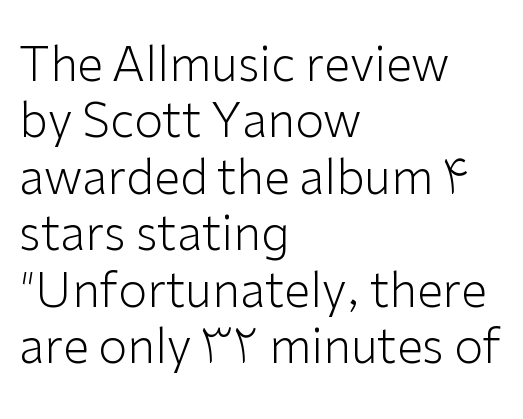
Q: Is the text bold? A: No.
Q: Is the text italic (slanted)? A: No, it is upright.
Q: Is the typeface a serif or a sans-serif typeface? A: Sans-serif.
Q: Is the text underlined? A: No.
Q: How is the paragraph aligned? A: Left-aligned.
Q: Is the spacing between letters normal or unusually wide? A: Normal.
Q: Width (condensed, normal, or wide)? A: Normal.
Q: Stroke contrast? A: Low.
Q: x-height? A: Medium.
Q: Monospaced? A: No.
